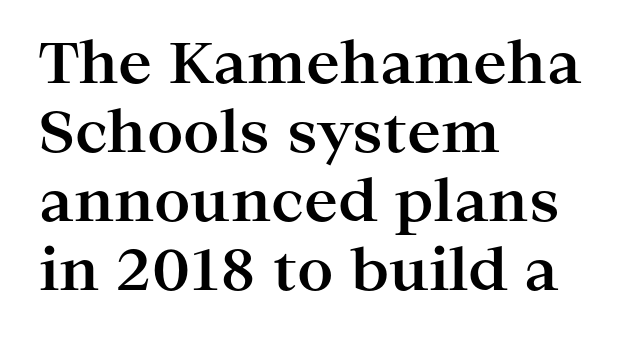
{"serif": "yes", "italic": "no", "bold": "yes", "weight": "bold", "width": "wide", "stroke_contrast": "high", "x_height": "medium", "monospaced": "no", "underline": "no", "align": "left", "line_spacing_ratio": 1.21, "letter_spacing": "normal", "letter_spacing_em": 0.0, "glyph_px": 57}
